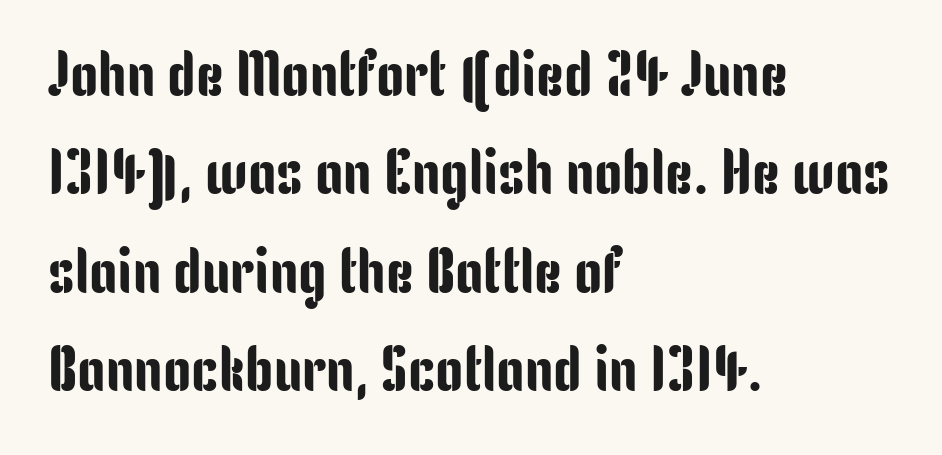
The image shows 63 px condensed sans-serif type, upright; set left-aligned, normal line spacing (1.56x), normal letter spacing, not underlined; low stroke contrast and a medium x-height.
